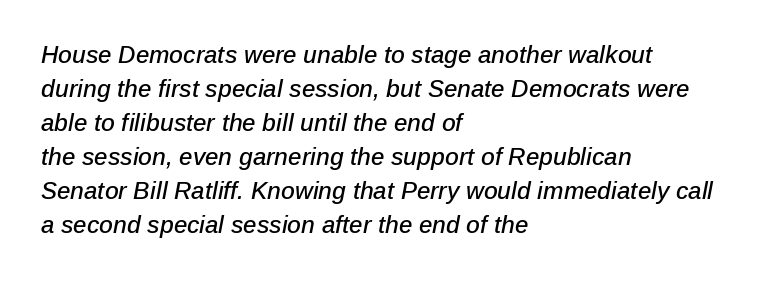
The image shows 24 px text type, italic (leaning right); set left-aligned, normal line spacing (1.42x), normal letter spacing, not underlined.
